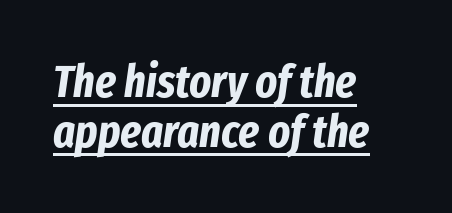
The strokes are fattened all the way to bold. Quick note: underline on. The face used here is rendered with its standard letterfit. Casual observation: everything's shoved over to the left. Is this a fixed-width face? No — the glyphs have proportional, varying widths.
